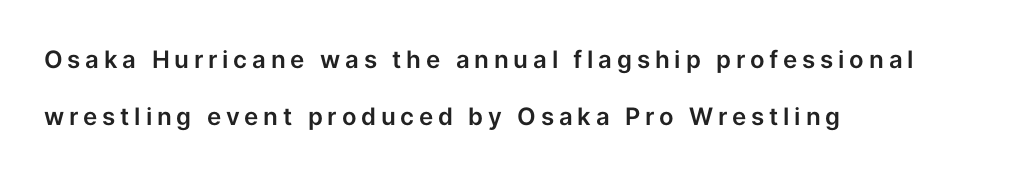
{"italic": "no", "underline": "no", "align": "left", "line_spacing": "loose", "line_spacing_ratio": 2.38, "letter_spacing": "wide", "letter_spacing_em": 0.2, "glyph_px": 24}
